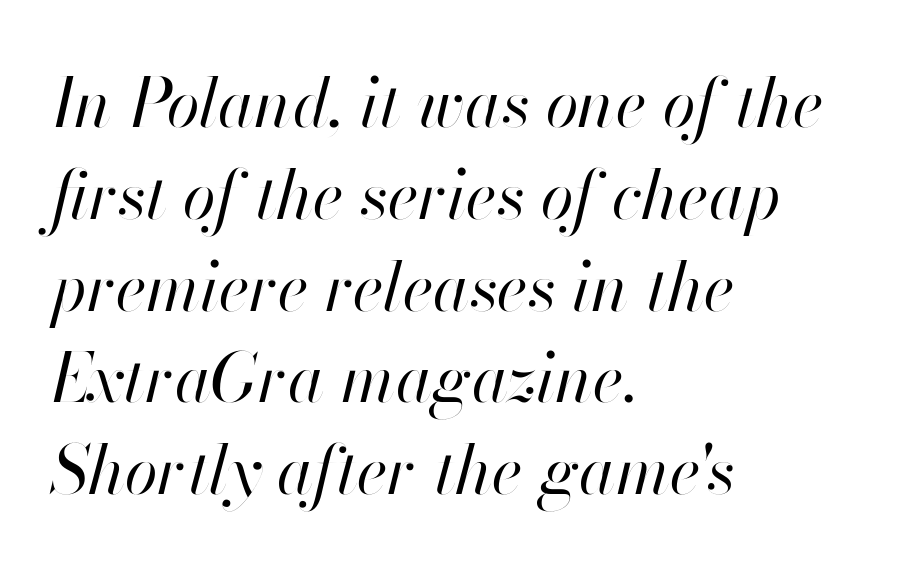
{"italic": "yes", "lean": "right", "slant_degrees": 13, "bold": "no", "weight": "regular", "width": "normal", "stroke_contrast": "high", "x_height": "small", "monospaced": "no", "underline": "no", "align": "left", "line_spacing": "normal", "line_spacing_ratio": 1.37, "letter_spacing": "normal", "letter_spacing_em": 0.0, "glyph_px": 67}
